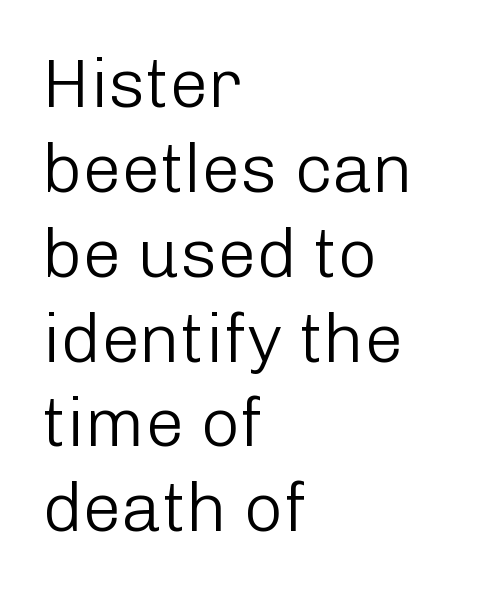
The glyphs in this specimen are sans serif. These lines are rendered in a variable-pitch font. Notice how the stems are strictly vertical — no italics here. Inter-character spacing is left at the font's built-in metrics.
